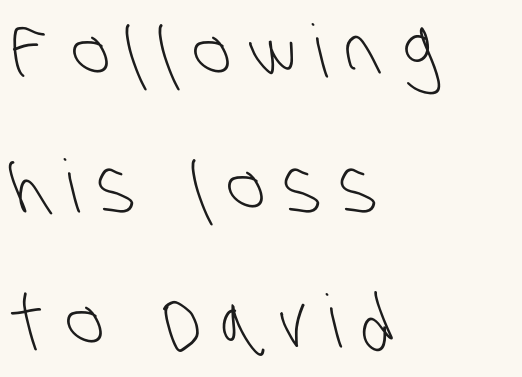
Q: Is the text bold? A: No.
Q: Is the typeface a serif or a sans-serif typeface? A: Sans-serif.
Q: Is the text underlined? A: No.
Q: How is the paragraph aligned? A: Left-aligned.
Q: Is the spacing between letters normal or unusually wide? A: Unusually wide.
Q: Width (condensed, normal, or wide)? A: Condensed.
Q: Stroke contrast? A: Low.
Q: x-height? A: Large.
Q: Monospaced? A: No.
